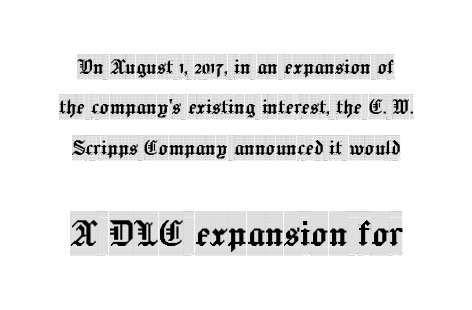
It's the straight-up-and-down kind of type. Underlining? Definitely not there. The text was rendered using a seriffed face with decorative stroke endings. The passage shown is typed in a proportional face where columns would drift.
